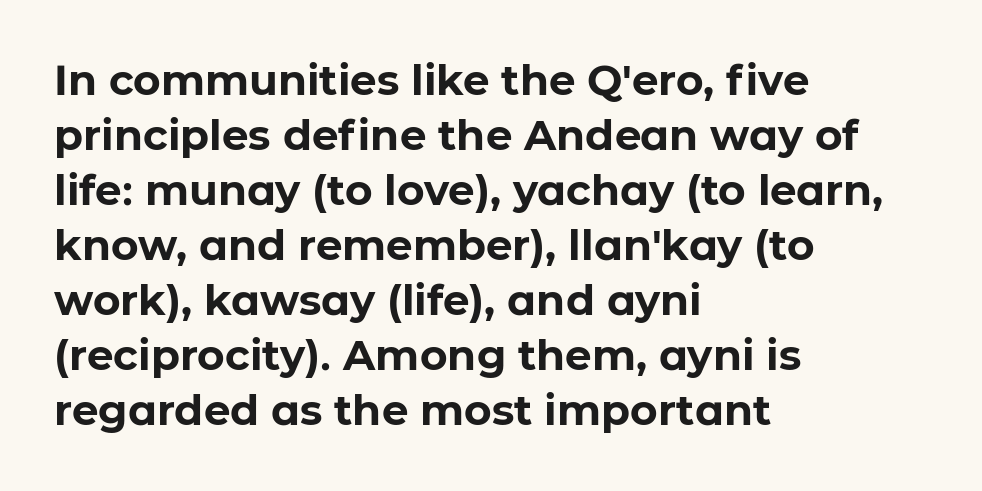
{"serif": "no", "italic": "no", "bold": "yes", "weight": "bold", "width": "normal", "stroke_contrast": "low", "x_height": "medium", "monospaced": "no", "underline": "no", "align": "left", "line_spacing": "normal", "line_spacing_ratio": 1.31, "letter_spacing": "normal", "letter_spacing_em": 0.0, "glyph_px": 42}
